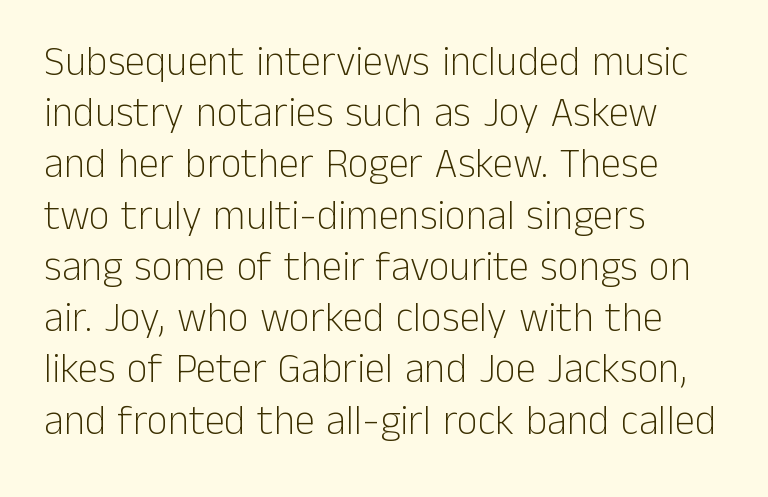
The image shows 41 px light sans-serif type, upright; set left-aligned, normal line spacing (1.25x), normal letter spacing, not underlined; low stroke contrast and a medium x-height.
